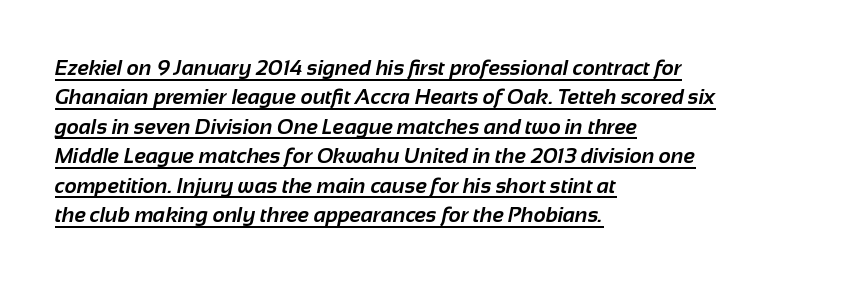
Q: Is the text bold? A: Yes.
Q: Is the text underlined? A: Yes.
Q: How is the paragraph aligned? A: Left-aligned.
Q: Is the spacing between letters normal or unusually wide? A: Normal.
Q: Is the spacing between lines tight, normal or loose? A: Normal.
